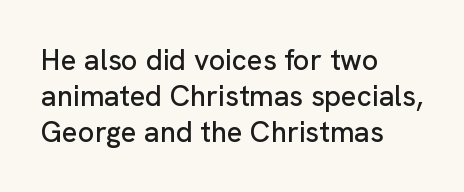
Q: Is the text italic (slanted)? A: No, it is upright.
Q: Is the typeface a serif or a sans-serif typeface? A: Sans-serif.
Q: Is the text underlined? A: No.
Q: How is the paragraph aligned? A: Left-aligned.
Q: Is the spacing between letters normal or unusually wide? A: Normal.
Q: Width (condensed, normal, or wide)? A: Normal.
Q: Stroke contrast? A: Low.
Q: x-height? A: Medium.
Q: Monospaced? A: No.
